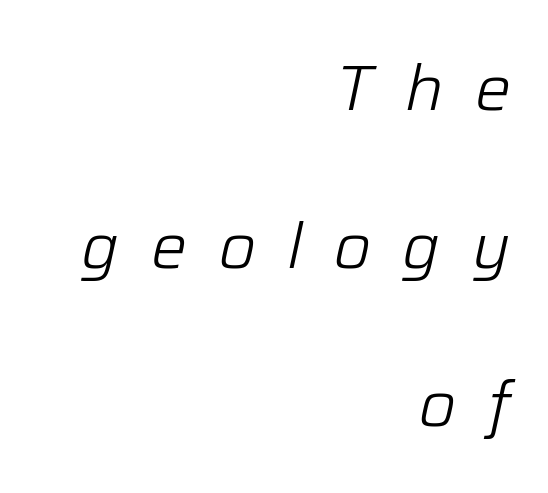
The image shows 64 px light type, italic (leaning right); set right-aligned, loose line spacing (2.47x), unusually wide letter spacing (+0.49 em), not underlined; low stroke contrast and a medium x-height.
